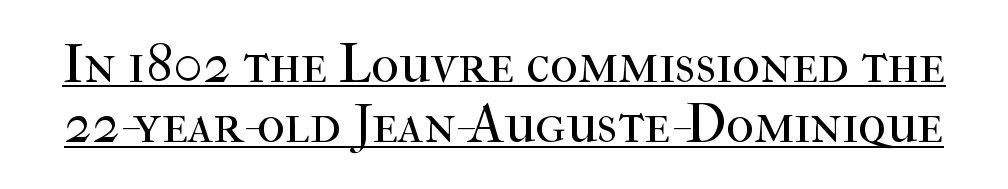
Q: Is the text bold? A: No.
Q: Is the text italic (slanted)? A: No, it is upright.
Q: Is the typeface a serif or a sans-serif typeface? A: Serif.
Q: Is the text underlined? A: Yes.
Q: Is the spacing between letters normal or unusually wide? A: Normal.
Q: Is the spacing between lines tight, normal or loose? A: Tight.
Q: Width (condensed, normal, or wide)? A: Normal.
Q: Stroke contrast? A: High.
Q: x-height? A: Medium.
Q: Monospaced? A: No.
